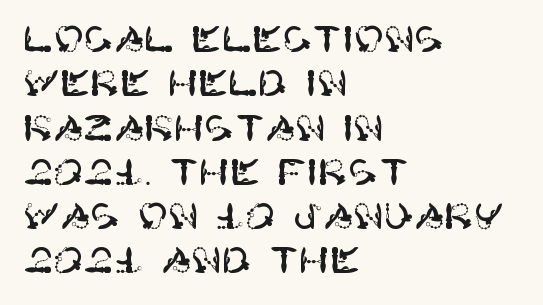
Q: Is the text italic (slanted)? A: No, it is upright.
Q: Is the typeface a serif or a sans-serif typeface? A: Sans-serif.
Q: Is the text underlined? A: No.
Q: How is the paragraph aligned? A: Left-aligned.
Q: Is the spacing between letters normal or unusually wide? A: Normal.
Q: Width (condensed, normal, or wide)? A: Normal.
Q: Stroke contrast? A: High.
Q: x-height? A: Large.
